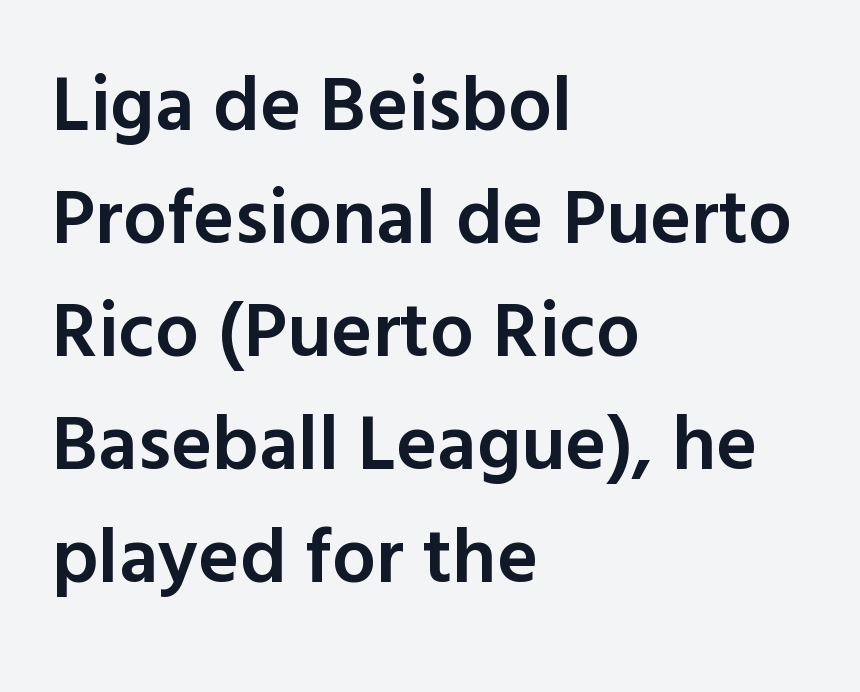
Q: Is the text bold? A: Semi-bold.
Q: Is the text italic (slanted)? A: No, it is upright.
Q: Is the typeface a serif or a sans-serif typeface? A: Sans-serif.
Q: Is the text underlined? A: No.
Q: How is the paragraph aligned? A: Left-aligned.
Q: Is the spacing between letters normal or unusually wide? A: Normal.
Q: Is the spacing between lines tight, normal or loose? A: Normal.
Q: Width (condensed, normal, or wide)? A: Normal.
Q: x-height? A: Medium.
Q: Monospaced? A: No.
